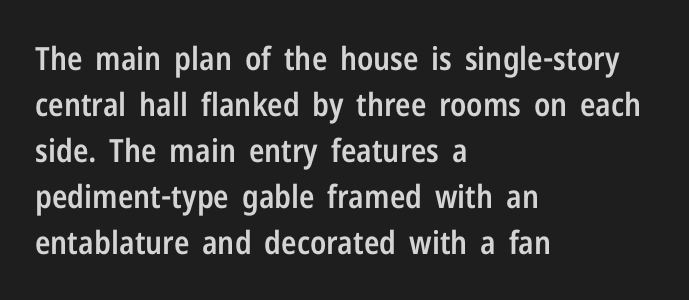
{"serif": "no", "italic": "no", "bold": "semi", "weight": "semibold", "width": "condensed", "stroke_contrast": "low", "x_height": "medium", "monospaced": "no", "underline": "no", "align": "left", "line_spacing": "normal", "line_spacing_ratio": 1.44, "letter_spacing": "normal", "letter_spacing_em": 0.0, "glyph_px": 32}
